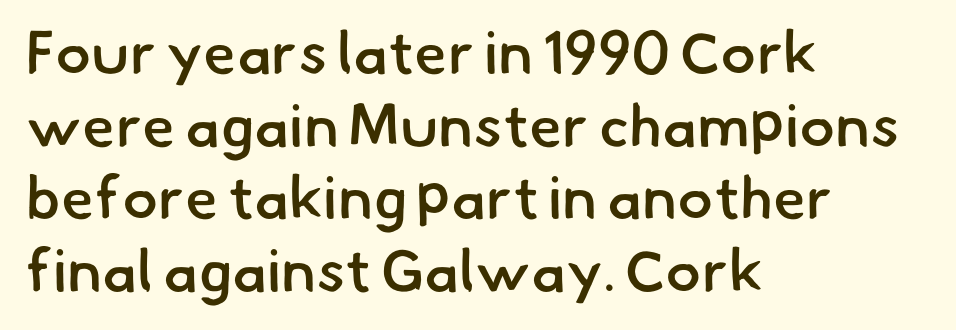
Q: Is the text bold? A: Semi-bold.
Q: Is the typeface a serif or a sans-serif typeface? A: Sans-serif.
Q: Is the text underlined? A: No.
Q: How is the paragraph aligned? A: Left-aligned.
Q: Is the spacing between letters normal or unusually wide? A: Normal.
Q: Width (condensed, normal, or wide)? A: Normal.
Q: Stroke contrast? A: Low.
Q: x-height? A: Small.
Q: Monospaced? A: No.
